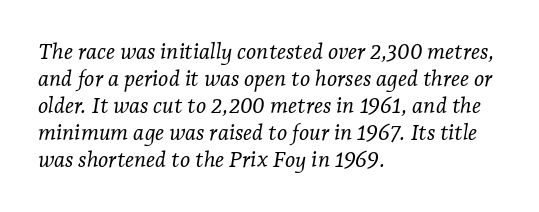
The image shows 22 px text type, italic (leaning right); set left-aligned, line spacing 1.23x, normal letter spacing, not underlined.
